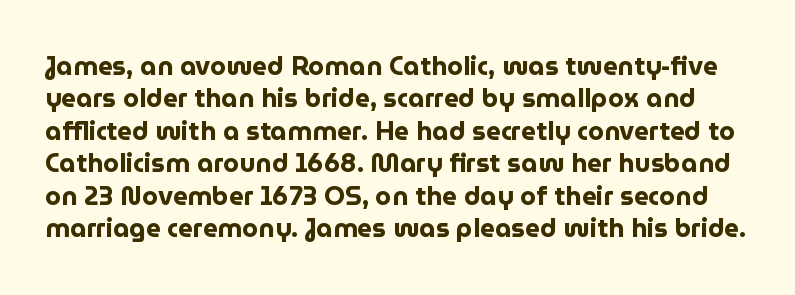
The image shows 26 px bold type, upright; set normal line spacing (1.25x), normal letter spacing, not underlined.
